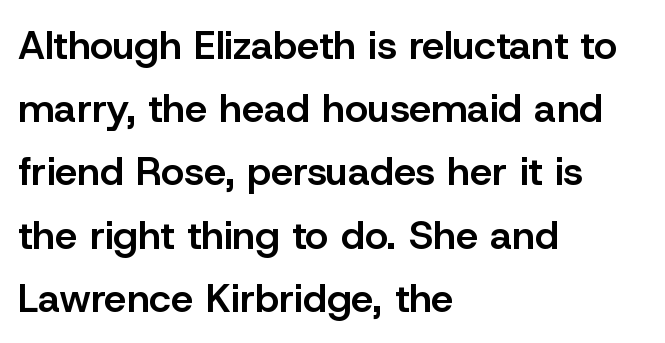
Q: Is the text bold? A: Semi-bold.
Q: Is the text italic (slanted)? A: No, it is upright.
Q: Is the typeface a serif or a sans-serif typeface? A: Sans-serif.
Q: Is the text underlined? A: No.
Q: How is the paragraph aligned? A: Left-aligned.
Q: Is the spacing between letters normal or unusually wide? A: Normal.
Q: Is the spacing between lines tight, normal or loose? A: Normal.
Q: Width (condensed, normal, or wide)? A: Normal.
Q: Stroke contrast? A: Low.
Q: x-height? A: Medium.
Q: Monospaced? A: No.
